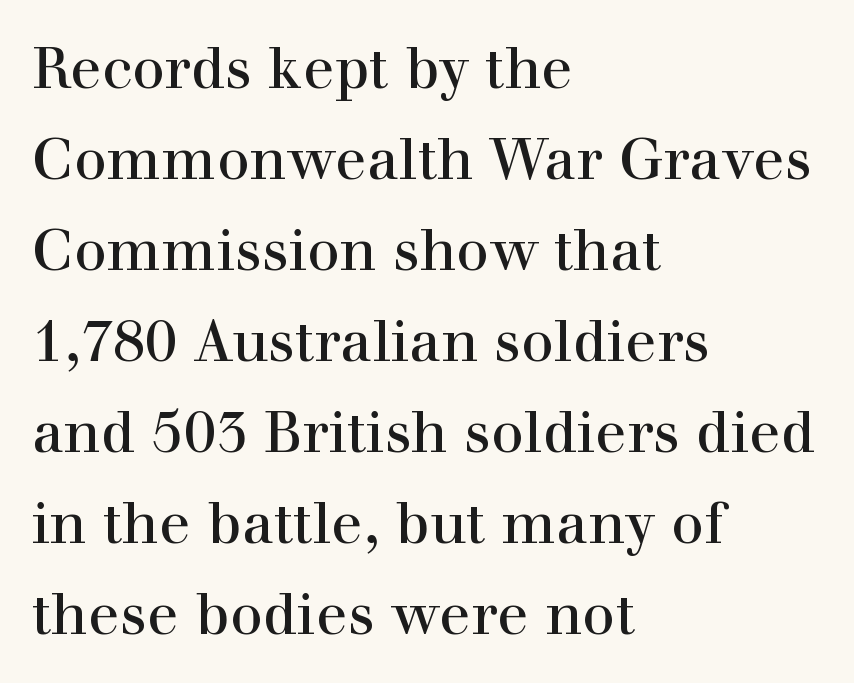
Q: Is the text italic (slanted)? A: No, it is upright.
Q: Is the typeface a serif or a sans-serif typeface? A: Serif.
Q: Is the text underlined? A: No.
Q: How is the paragraph aligned? A: Left-aligned.
Q: Is the spacing between letters normal or unusually wide? A: Normal.
Q: Is the spacing between lines tight, normal or loose? A: Normal.
Q: Width (condensed, normal, or wide)? A: Normal.
Q: x-height? A: Medium.
Q: Monospaced? A: No.
